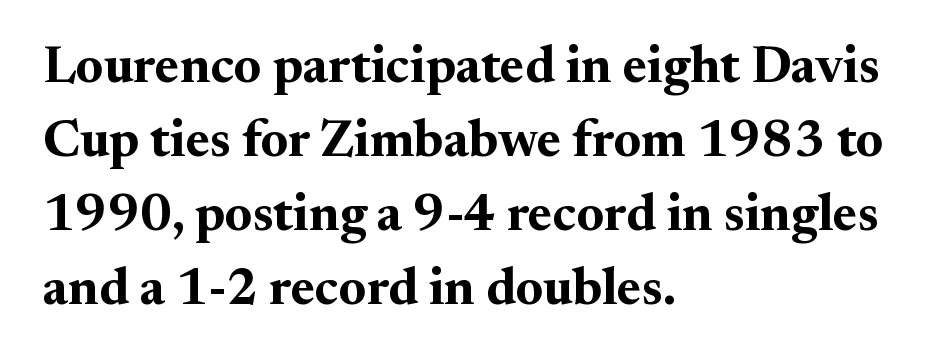
Q: Is the text bold? A: Yes.
Q: Is the text italic (slanted)? A: No, it is upright.
Q: Is the typeface a serif or a sans-serif typeface? A: Serif.
Q: Is the text underlined? A: No.
Q: How is the paragraph aligned? A: Left-aligned.
Q: Is the spacing between letters normal or unusually wide? A: Normal.
Q: Is the spacing between lines tight, normal or loose? A: Normal.
Q: Width (condensed, normal, or wide)? A: Normal.
Q: Stroke contrast? A: Medium.
Q: x-height? A: Small.
Q: Monospaced? A: No.
